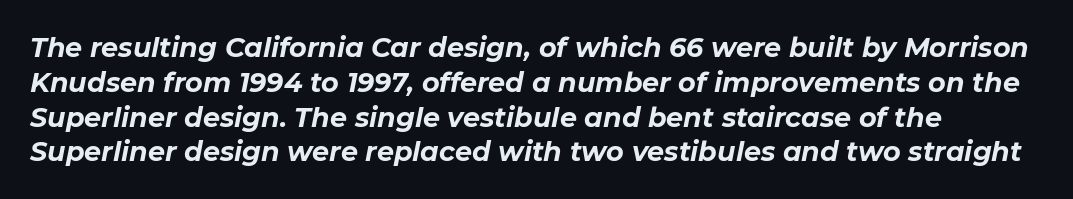
This rendering features lettering with no underline. The lines sit at an ordinary, default distance from one another. Caption: standard tracking, unaltered. You'd pick this weight for a headline — it's a proper bold.
